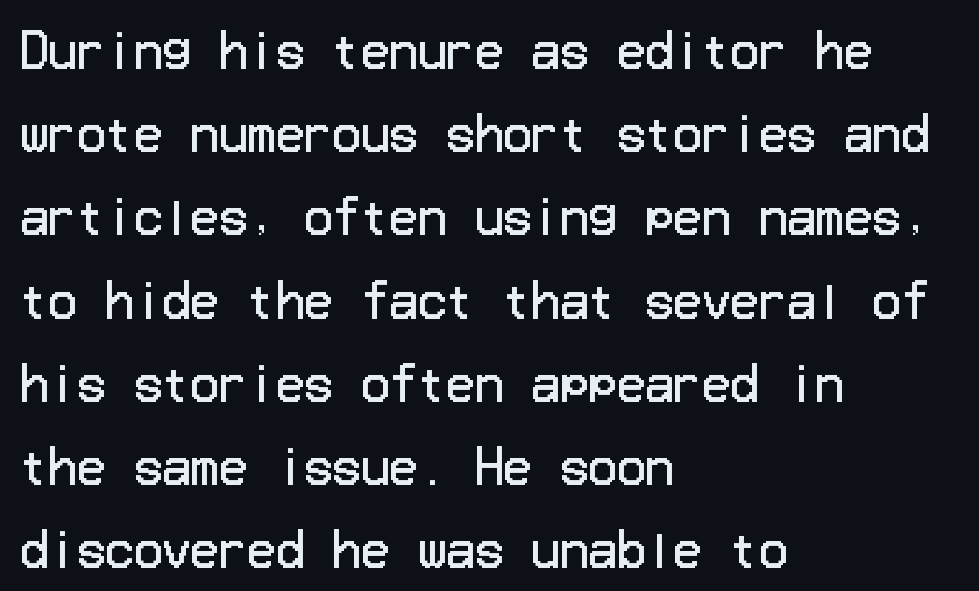
Q: Is the text bold? A: No.
Q: Is the text italic (slanted)? A: No, it is upright.
Q: Is the typeface a serif or a sans-serif typeface? A: Sans-serif.
Q: Is the text underlined? A: No.
Q: How is the paragraph aligned? A: Left-aligned.
Q: Is the spacing between letters normal or unusually wide? A: Normal.
Q: Width (condensed, normal, or wide)? A: Normal.
Q: Stroke contrast? A: Low.
Q: x-height? A: Medium.
